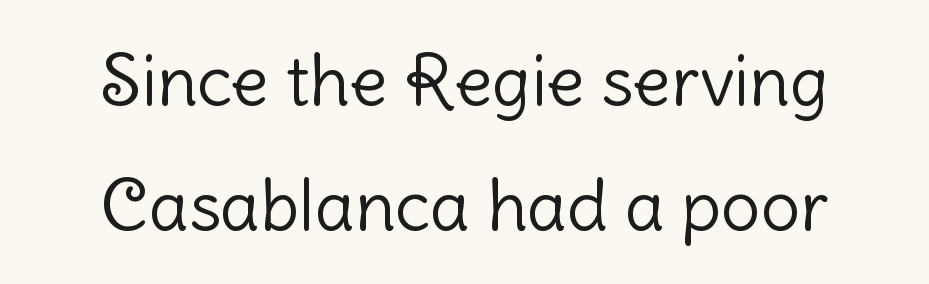
Q: Is the text bold? A: No.
Q: Is the text italic (slanted)? A: No, it is upright.
Q: Is the typeface a serif or a sans-serif typeface? A: Sans-serif.
Q: Is the text underlined? A: No.
Q: How is the paragraph aligned? A: Centered.
Q: Is the spacing between letters normal or unusually wide? A: Normal.
Q: Width (condensed, normal, or wide)? A: Normal.
Q: Stroke contrast? A: Low.
Q: x-height? A: Medium.
Q: Monospaced? A: No.
